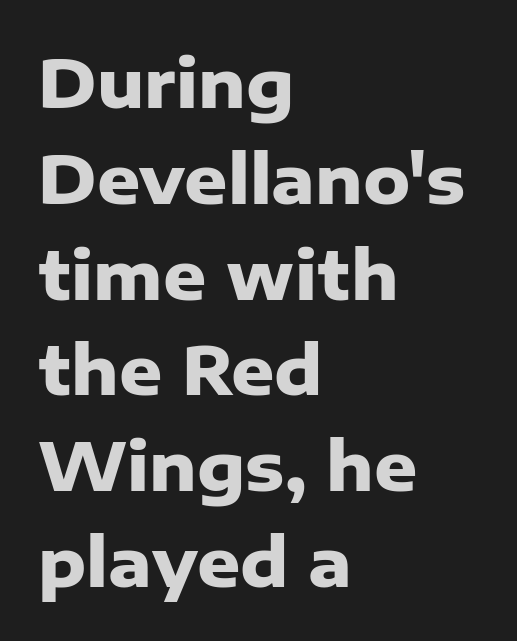
{"serif": "no", "italic": "no", "bold": "yes", "weight": "heavy", "width": "normal", "stroke_contrast": "low", "x_height": "medium", "monospaced": "no", "underline": "no", "align": "left", "line_spacing": "normal", "line_spacing_ratio": 1.43, "letter_spacing": "normal", "letter_spacing_em": 0.0, "glyph_px": 67}
